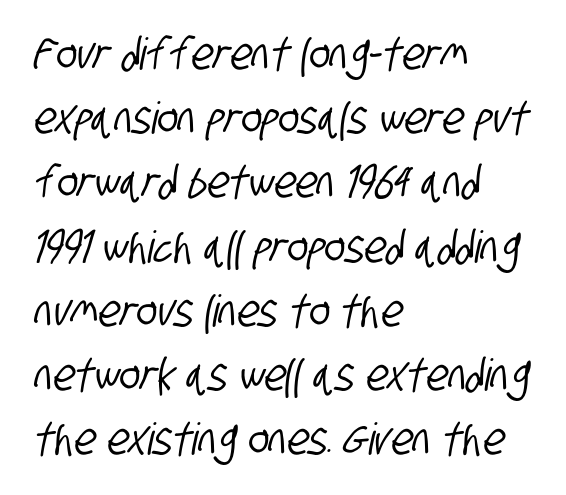
The letters sit at their default tracking, neither squeezed nor spread. Proportional: the letters do not fall into vertical columns. The typesetter chose a ragged-right arrangement here. This block has exactly the height ordinary leading produces.
